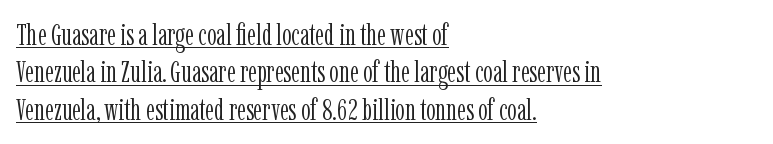
The image shows 30 px light, condensed serif type, upright; set left-aligned, normal line spacing (1.25x), normal letter spacing, underlined; low stroke contrast and a medium x-height.
